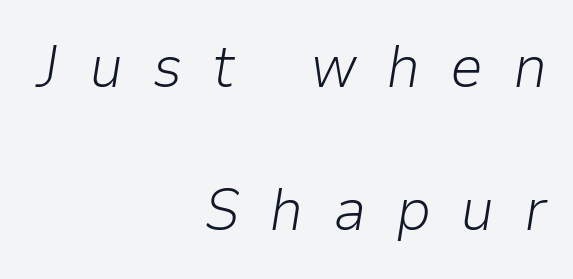
Q: Is the text bold? A: No.
Q: Is the text italic (slanted)? A: Yes, it leans right by about 9 degrees.
Q: Is the text underlined? A: No.
Q: How is the paragraph aligned? A: Right-aligned.
Q: Is the spacing between letters normal or unusually wide? A: Unusually wide.
Q: Is the spacing between lines tight, normal or loose? A: Loose.
Q: Width (condensed, normal, or wide)? A: Normal.
Q: Stroke contrast? A: Low.
Q: x-height? A: Medium.
Q: Monospaced? A: No.
